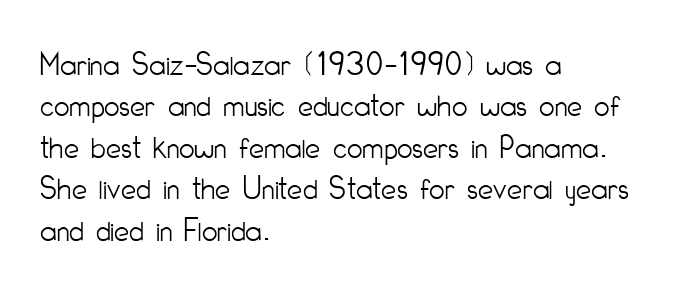
{"serif": "no", "italic": "no", "bold": "no", "weight": "light", "width": "condensed", "stroke_contrast": "low", "x_height": "small", "monospaced": "no", "underline": "no", "align": "left", "line_spacing_ratio": 1.22, "letter_spacing": "normal", "letter_spacing_em": 0.0, "glyph_px": 34}
